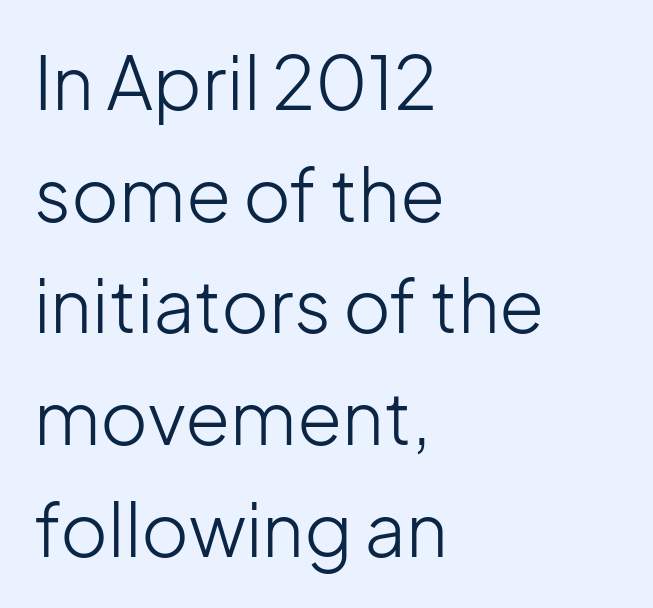
{"serif": "no", "italic": "no", "bold": "no", "weight": "light", "width": "normal", "stroke_contrast": "low", "x_height": "medium", "monospaced": "no", "underline": "no", "align": "left", "line_spacing": "normal", "line_spacing_ratio": 1.53, "letter_spacing": "normal", "letter_spacing_em": 0.0, "glyph_px": 73}
